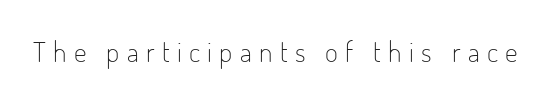
Q: Is the text bold? A: No.
Q: Is the text italic (slanted)? A: No, it is upright.
Q: Is the typeface a serif or a sans-serif typeface? A: Sans-serif.
Q: Is the text underlined? A: No.
Q: Is the spacing between letters normal or unusually wide? A: Unusually wide.
Q: Width (condensed, normal, or wide)? A: Condensed.
Q: Stroke contrast? A: Low.
Q: x-height? A: Small.
Q: Monospaced? A: No.
